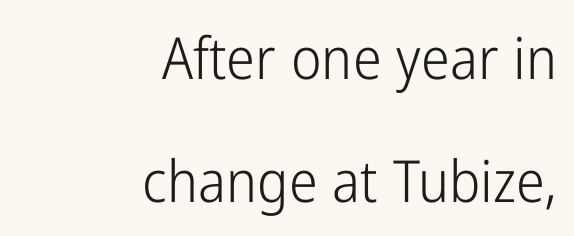
{"serif": "no", "italic": "no", "bold": "no", "weight": "light", "width": "condensed", "stroke_contrast": "low", "x_height": "medium", "monospaced": "no", "underline": "no", "align": "right", "line_spacing": "loose", "line_spacing_ratio": 2.12, "letter_spacing": "normal", "letter_spacing_em": 0.0, "glyph_px": 58}
